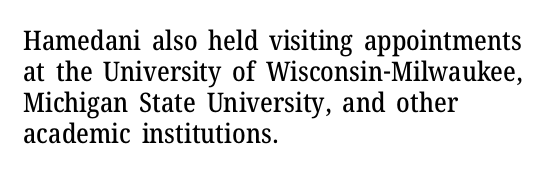
The image shows 27 px text type, upright; set left-aligned, tight line spacing (1.15x), normal letter spacing, not underlined.
